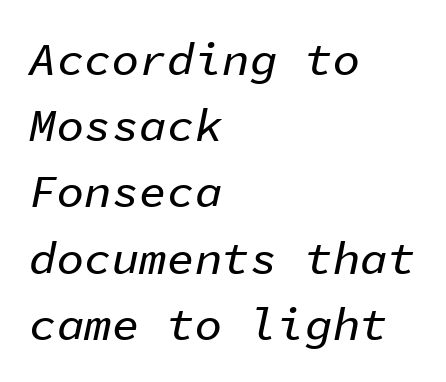
{"italic": "yes", "lean": "right", "slant_degrees": 11, "width": "normal", "stroke_contrast": "low", "x_height": "medium", "monospaced": "yes", "underline": "no", "align": "left", "line_spacing": "normal", "line_spacing_ratio": 1.44, "letter_spacing": "normal", "letter_spacing_em": 0.0, "glyph_px": 46}
